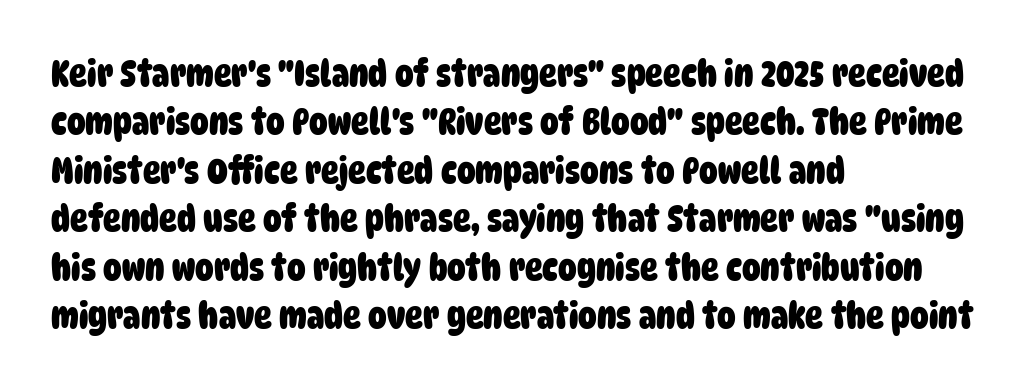
Q: Is the text bold? A: Yes.
Q: Is the typeface a serif or a sans-serif typeface? A: Sans-serif.
Q: Is the text underlined? A: No.
Q: How is the paragraph aligned? A: Left-aligned.
Q: Is the spacing between letters normal or unusually wide? A: Normal.
Q: Is the spacing between lines tight, normal or loose? A: Normal.
Q: Width (condensed, normal, or wide)? A: Condensed.
Q: Stroke contrast? A: Low.
Q: x-height? A: Large.
Q: Monospaced? A: No.
